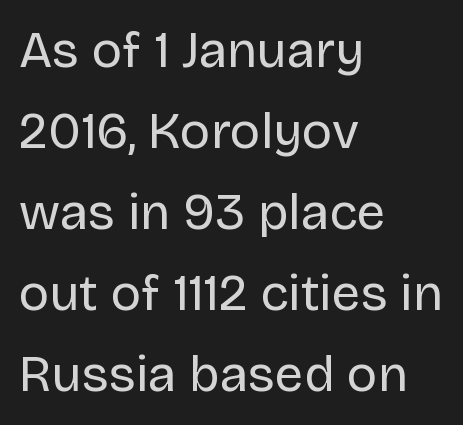
{"serif": "no", "italic": "no", "bold": "no", "weight": "regular", "width": "normal", "stroke_contrast": "low", "x_height": "large", "monospaced": "no", "underline": "no", "align": "left", "line_spacing": "normal", "line_spacing_ratio": 1.59, "letter_spacing": "normal", "letter_spacing_em": 0.0, "glyph_px": 51}
